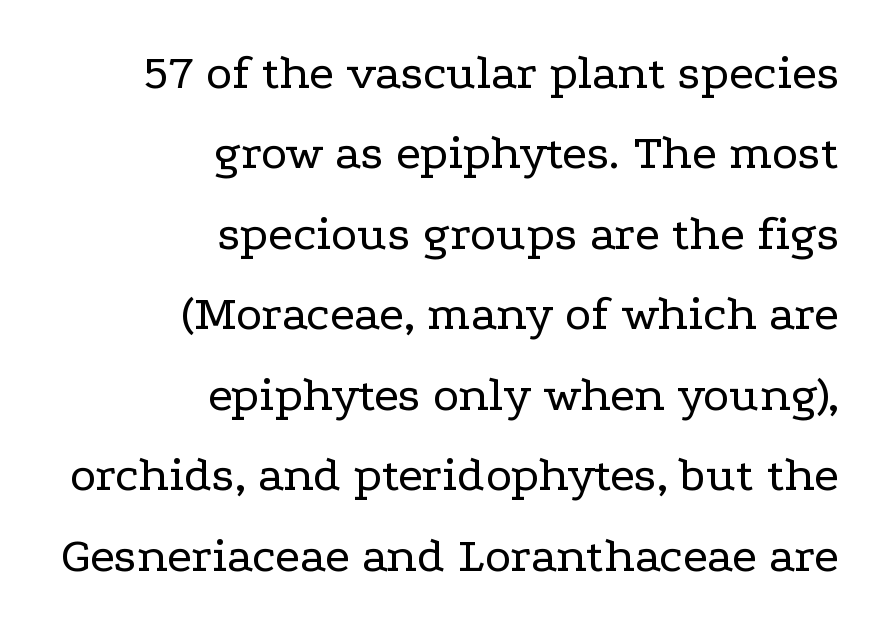
Q: Is the text bold? A: No.
Q: Is the text italic (slanted)? A: No, it is upright.
Q: Is the typeface a serif or a sans-serif typeface? A: Serif.
Q: Is the text underlined? A: No.
Q: How is the paragraph aligned? A: Right-aligned.
Q: Is the spacing between letters normal or unusually wide? A: Normal.
Q: Is the spacing between lines tight, normal or loose? A: Normal.
Q: Width (condensed, normal, or wide)? A: Wide.
Q: Stroke contrast? A: Low.
Q: x-height? A: Medium.
Q: Monospaced? A: No.
